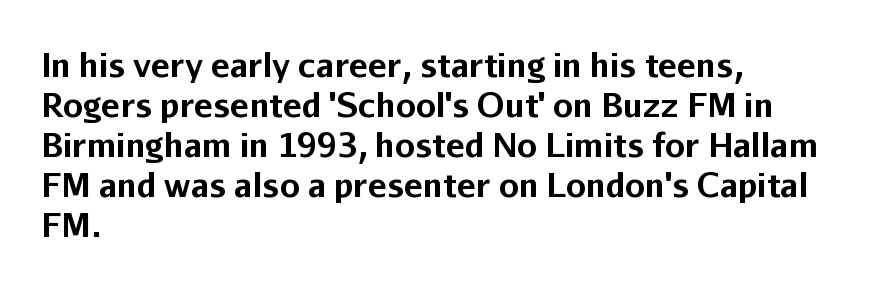
The image shows 32 px bold sans-serif type, upright; set left-aligned, normal line spacing (1.25x), normal letter spacing, not underlined; low stroke contrast and a medium x-height.
